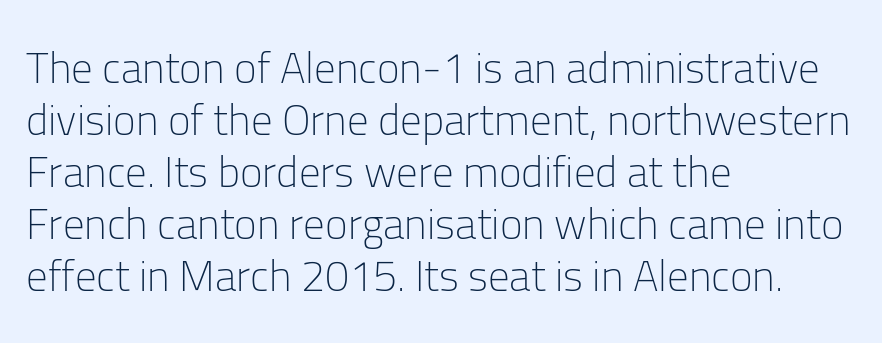
{"serif": "no", "italic": "no", "bold": "no", "weight": "light", "width": "normal", "stroke_contrast": "low", "x_height": "medium", "monospaced": "no", "underline": "no", "align": "left", "line_spacing_ratio": 1.21, "letter_spacing": "normal", "letter_spacing_em": 0.0, "glyph_px": 43}
